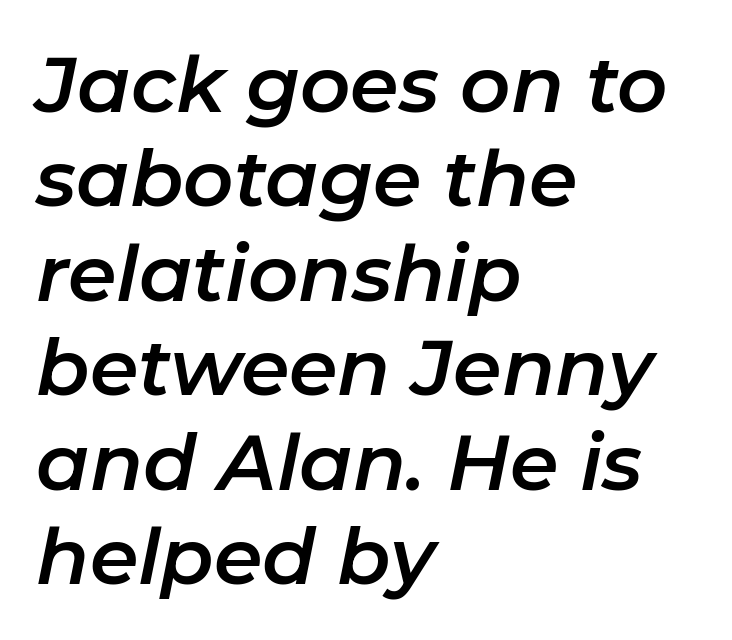
The ragged edge is on the right, which tells us the setting is flush left. Looks like regular typesetting: each glyph gets only the width it needs. The letters are slanted; this is an italic face. Glyph-to-glyph distance matches everyday printed text.
